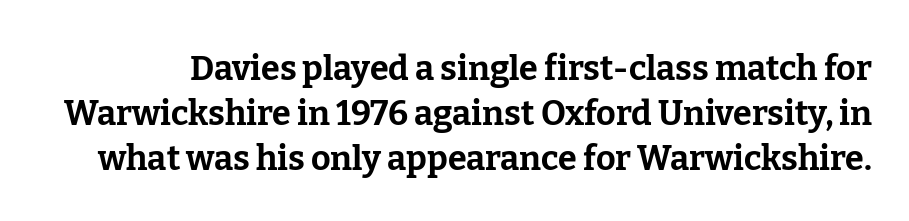
Q: Is the text bold? A: Yes.
Q: Is the text italic (slanted)? A: No, it is upright.
Q: Is the typeface a serif or a sans-serif typeface? A: Serif.
Q: Is the text underlined? A: No.
Q: Is the spacing between letters normal or unusually wide? A: Normal.
Q: Is the spacing between lines tight, normal or loose? A: Normal.
Q: Width (condensed, normal, or wide)? A: Normal.
Q: Stroke contrast? A: Low.
Q: x-height? A: Medium.
Q: Monospaced? A: No.
